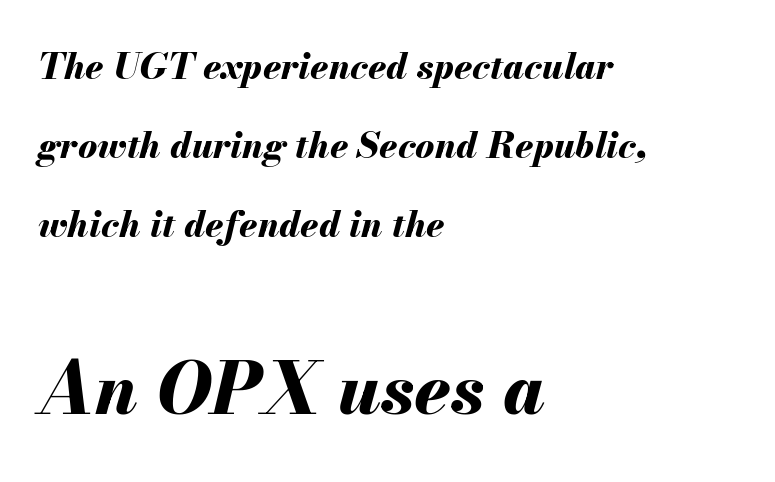
Q: Is the text bold? A: Yes.
Q: Is the text italic (slanted)? A: Yes, it leans right by about 13 degrees.
Q: Is the text underlined? A: No.
Q: How is the paragraph aligned? A: Left-aligned.
Q: Is the spacing between letters normal or unusually wide? A: Normal.
Q: Is the spacing between lines tight, normal or loose? A: Loose.
Q: Which block of text is set in a larger size, the first (top) or the second (bottom)? A: The second (bottom) one.
Q: Width (condensed, normal, or wide)? A: Normal.
Q: Stroke contrast? A: Medium.
Q: x-height? A: Small.
Q: Monospaced? A: No.
